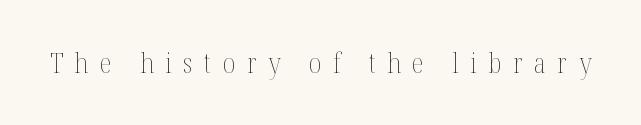
Q: Is the text bold? A: No.
Q: Is the text italic (slanted)? A: No, it is upright.
Q: Is the text underlined? A: No.
Q: Is the spacing between letters normal or unusually wide? A: Unusually wide.
Q: Width (condensed, normal, or wide)? A: Condensed.
Q: Stroke contrast? A: Medium.
Q: x-height? A: Medium.
Q: Monospaced? A: No.
